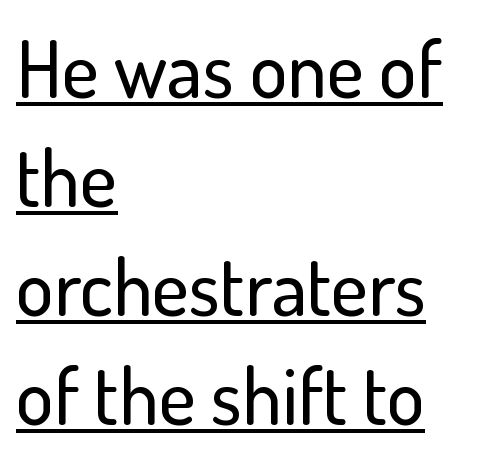
Spacing verdict: proportional, widths tailored to each character. The tracking reads as untouched default to a designer's eye. Are there feet on the stems? There aren't — it's a sans. Notice how the stems are strictly vertical — no italics here. A rule runs beneath these lines of type.
